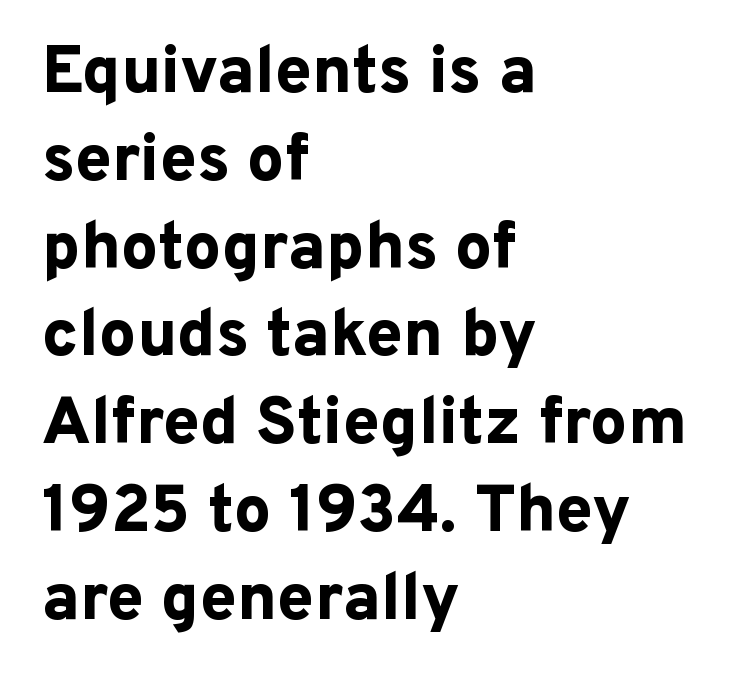
{"serif": "no", "italic": "no", "bold": "yes", "weight": "bold", "width": "normal", "stroke_contrast": "low", "x_height": "medium", "monospaced": "no", "underline": "no", "align": "left", "line_spacing": "normal", "line_spacing_ratio": 1.33, "letter_spacing": "normal", "letter_spacing_em": 0.0, "glyph_px": 66}
